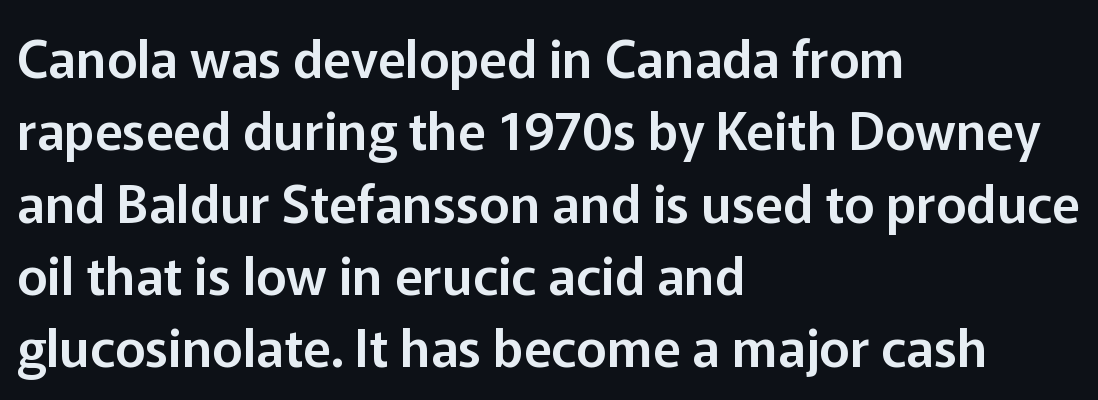
Q: Is the text italic (slanted)? A: No, it is upright.
Q: Is the typeface a serif or a sans-serif typeface? A: Sans-serif.
Q: Is the text underlined? A: No.
Q: How is the paragraph aligned? A: Left-aligned.
Q: Is the spacing between letters normal or unusually wide? A: Normal.
Q: Is the spacing between lines tight, normal or loose? A: Normal.
Q: Width (condensed, normal, or wide)? A: Normal.
Q: Stroke contrast? A: Low.
Q: x-height? A: Medium.
Q: Monospaced? A: No.
